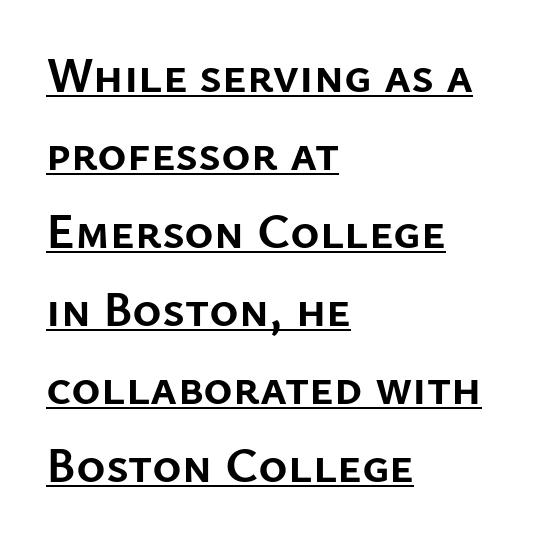
The image shows 50 px semibold sans-serif type, upright; set left-aligned, normal line spacing (1.56x), normal letter spacing, underlined; low stroke contrast and a medium x-height.
